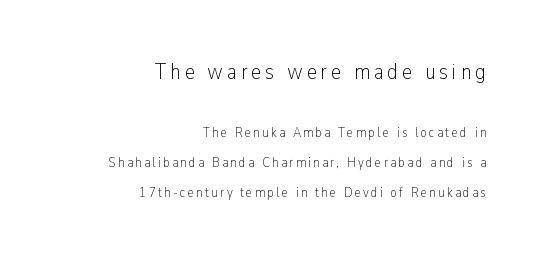
{"italic": "no", "bold": "no", "underline": "no", "align": "right", "line_spacing": "loose", "line_spacing_ratio": 2.12, "larger_block": "first", "size_ratio": 1.64, "glyph_px": 23}
